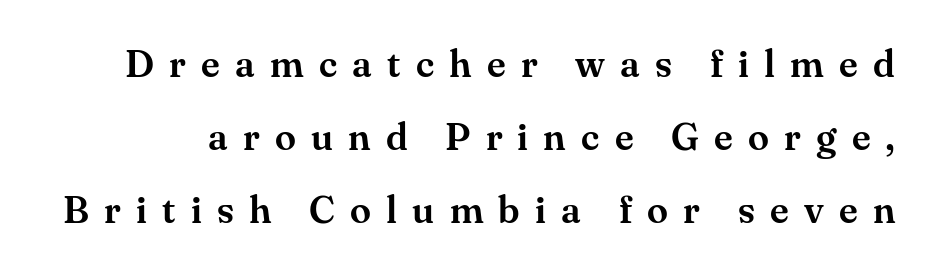
The image shows 38 px serif type, upright; set loose line spacing (1.92x), unusually wide letter spacing (+0.4 em), not underlined; medium stroke contrast and a small x-height.
